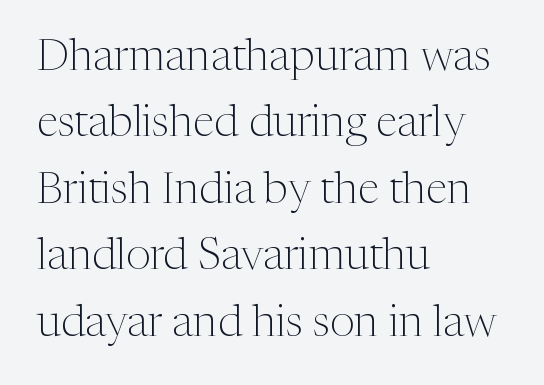
Caption: face not bold, strokes unweighted. Each letter keeps its own natural width here, so spacing adapts to shape. This sample is left-justified, so line endings fall wherever the words run out. To sum up the face: it has serifs. In terms of letterspacing, this is plain default setting.
